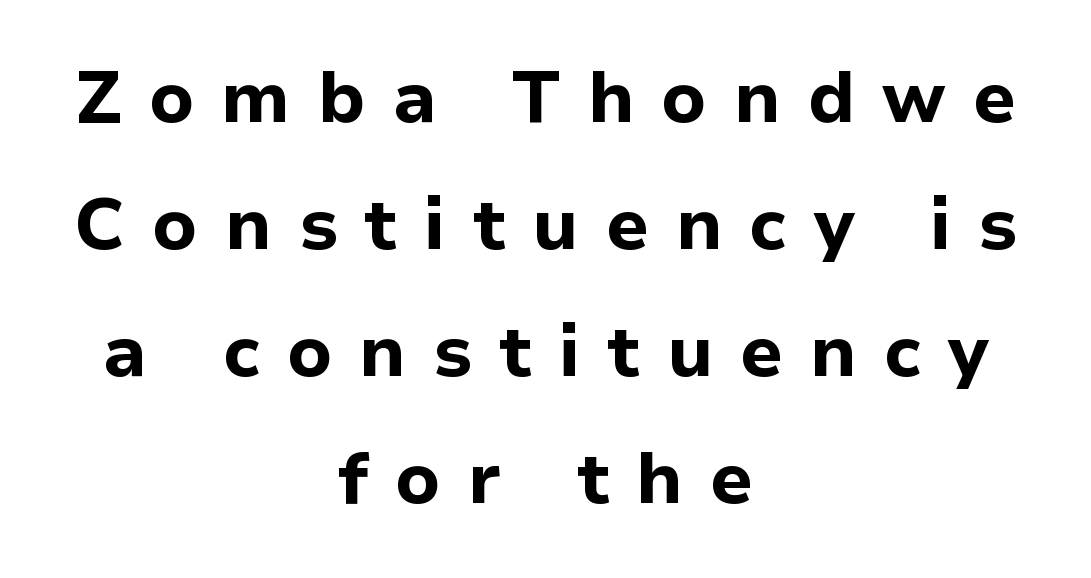
The type sits square on the baseline with zero lean. Typographically, this falls in the sans-serif category. Proportional: the letters do not fall into vertical columns. Short and long lines alike share a common midpoint. Letter spacing: wide. Typographic density is high because the face is bold.
